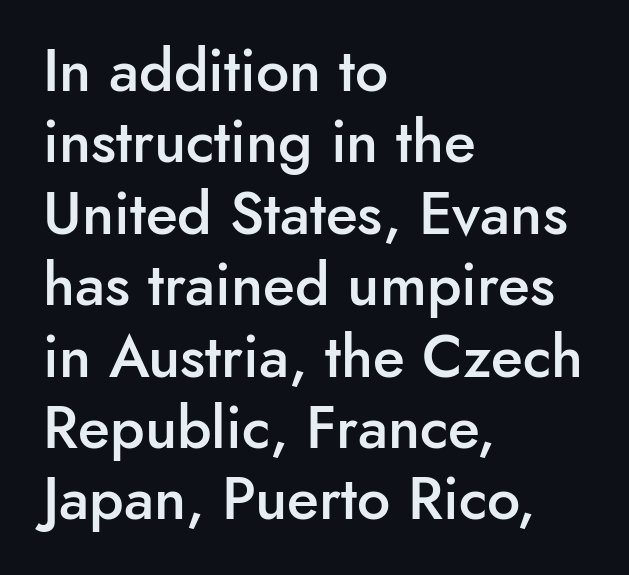
Q: Is the text bold? A: Semi-bold.
Q: Is the text italic (slanted)? A: No, it is upright.
Q: Is the typeface a serif or a sans-serif typeface? A: Sans-serif.
Q: Is the text underlined? A: No.
Q: How is the paragraph aligned? A: Left-aligned.
Q: Is the spacing between letters normal or unusually wide? A: Normal.
Q: Width (condensed, normal, or wide)? A: Normal.
Q: Stroke contrast? A: Low.
Q: x-height? A: Small.
Q: Monospaced? A: No.
